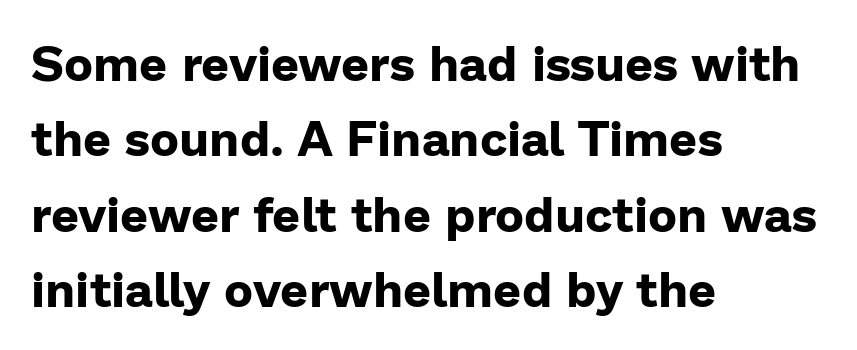
{"serif": "no", "italic": "no", "bold": "yes", "weight": "bold", "width": "normal", "stroke_contrast": "low", "x_height": "medium", "monospaced": "no", "underline": "no", "align": "left", "line_spacing": "normal", "line_spacing_ratio": 1.54, "letter_spacing": "normal", "letter_spacing_em": 0.0, "glyph_px": 49}
